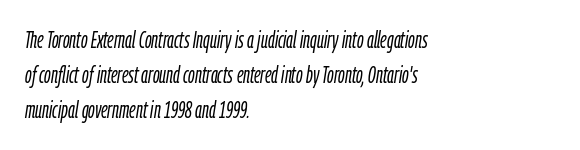
Looking at the ascenders, they clearly lean. A typesetter would call this leading conventional body-copy spacing. Words float on clear page, feet unadorned. Short note: letters normally spaced.
